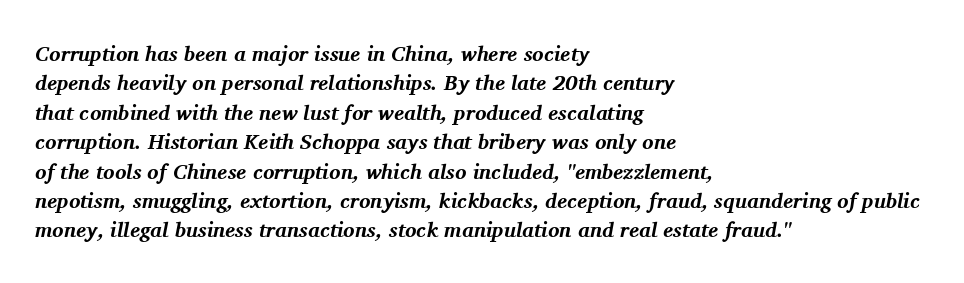
The image shows 21 px bold type, italic (leaning right); set left-aligned, normal line spacing (1.4x), normal letter spacing, not underlined.
